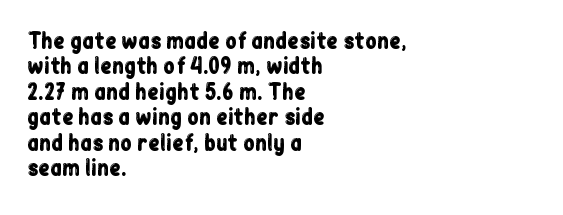
The image shows 21 px text type, upright; set left-aligned, line spacing 1.21x, normal letter spacing, not underlined.
